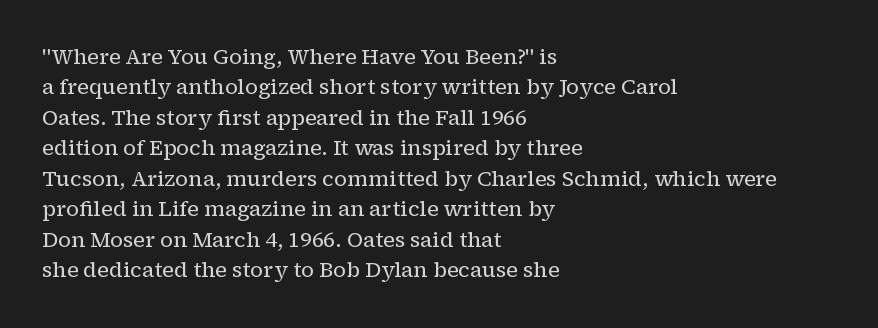
The image shows 21 px text type, upright; set left-aligned, normal line spacing (1.45x), normal letter spacing, not underlined.
